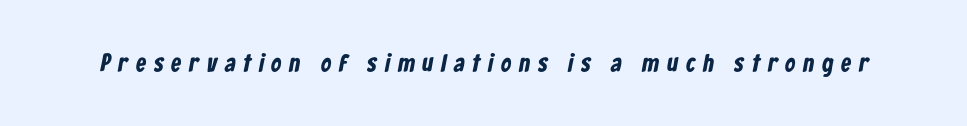
{"bold": "yes", "underline": "no", "letter_spacing": "wide", "letter_spacing_em": 0.32, "glyph_px": 25}
